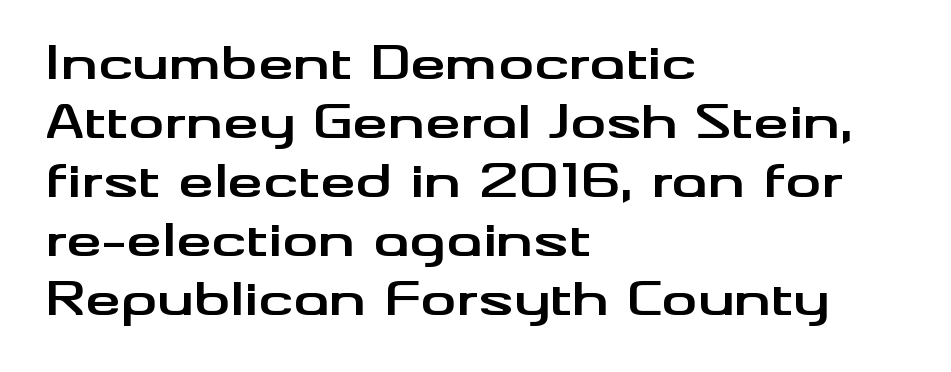
{"serif": "no", "italic": "no", "bold": "yes", "weight": "bold", "width": "wide", "stroke_contrast": "medium", "x_height": "small", "monospaced": "no", "underline": "no", "align": "left", "line_spacing": "normal", "line_spacing_ratio": 1.31, "letter_spacing": "normal", "letter_spacing_em": 0.0, "glyph_px": 45}
